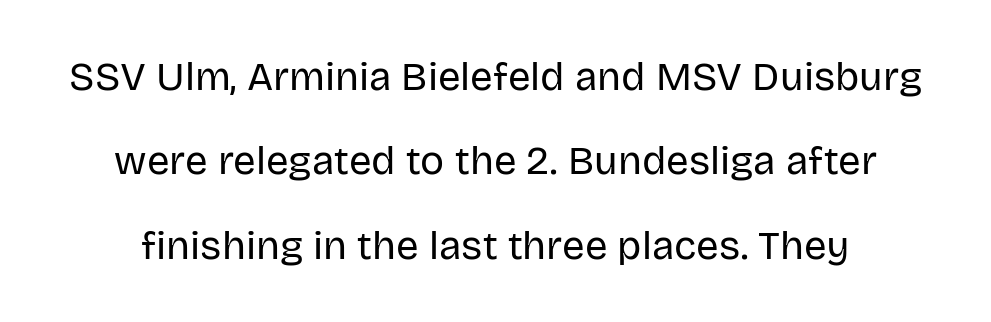
{"serif": "no", "italic": "no", "bold": "no", "weight": "regular", "width": "normal", "stroke_contrast": "low", "x_height": "large", "monospaced": "no", "underline": "no", "line_spacing": "loose", "line_spacing_ratio": 2.11, "letter_spacing": "normal", "letter_spacing_em": 0.0, "glyph_px": 40}
